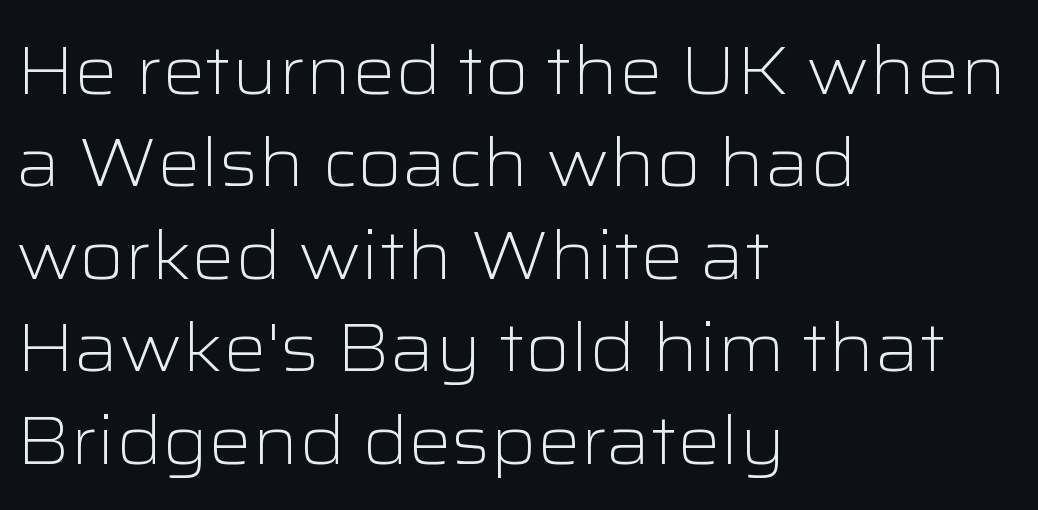
Here the glyphs are tracked normally, forming tight word shapes. The face used here is proportionally spaced, like ordinary book or web type. In terms of letterform style, serifs are entirely absent. Visually the block forms a straight wall on the left and a jagged coastline on the right. The gap between lines stays unmarked.
